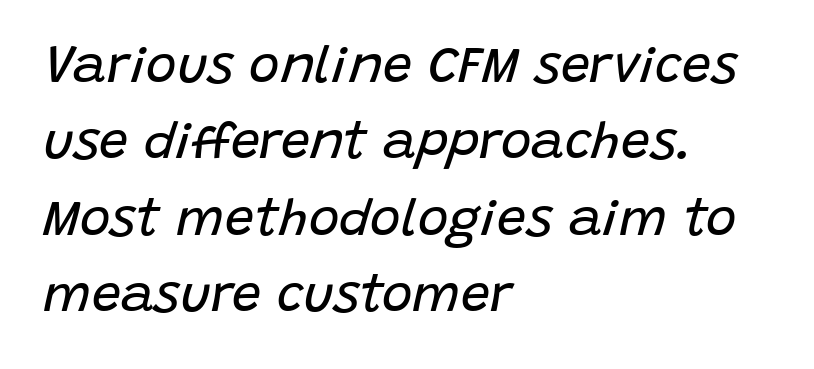
{"italic": "yes", "lean": "right", "slant_degrees": 15, "bold": "no", "weight": "regular", "width": "normal", "stroke_contrast": "low", "x_height": "large", "monospaced": "no", "underline": "no", "align": "left", "line_spacing": "normal", "line_spacing_ratio": 1.47, "letter_spacing": "normal", "letter_spacing_em": 0.0, "glyph_px": 52}
